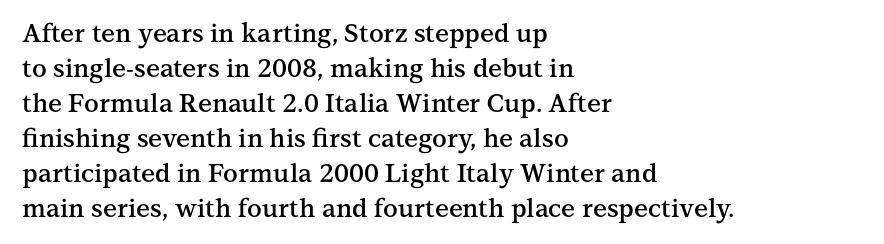
The image shows 25 px text type, upright; set left-aligned, normal line spacing (1.4x), normal letter spacing, not underlined.
